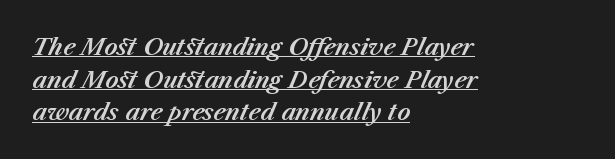
{"italic": "yes", "lean": "right", "slant_degrees": 23, "underline": "yes", "align": "left", "line_spacing": "normal", "line_spacing_ratio": 1.42, "letter_spacing": "normal", "letter_spacing_em": 0.0, "glyph_px": 23}
